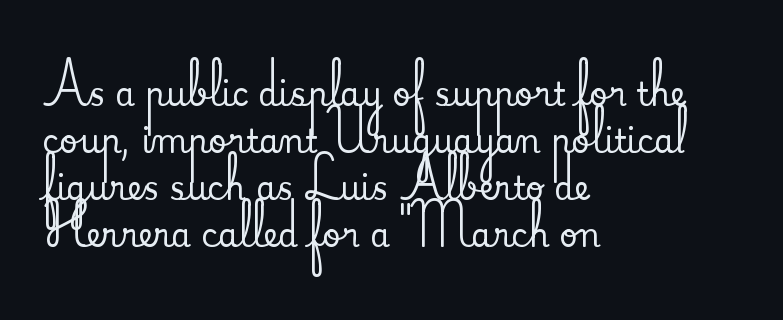
{"serif": "yes", "italic": "no", "width": "normal", "stroke_contrast": "medium", "x_height": "small", "monospaced": "no", "underline": "no", "align": "left", "line_spacing": "normal", "line_spacing_ratio": 1.47, "letter_spacing": "normal", "letter_spacing_em": 0.0, "glyph_px": 32}
